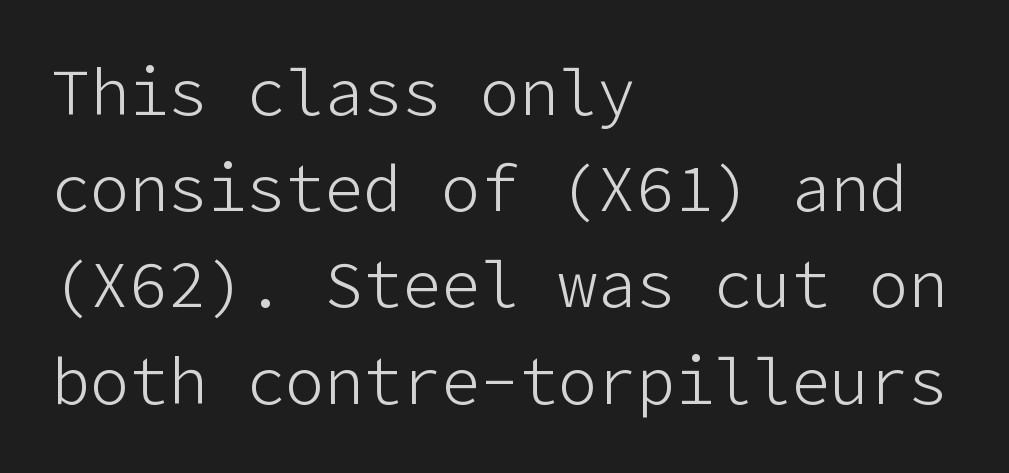
{"serif": "no", "italic": "no", "bold": "no", "weight": "light", "width": "normal", "stroke_contrast": "low", "x_height": "medium", "underline": "no", "align": "left", "line_spacing": "normal", "line_spacing_ratio": 1.48, "letter_spacing": "normal", "letter_spacing_em": 0.0, "glyph_px": 65}
